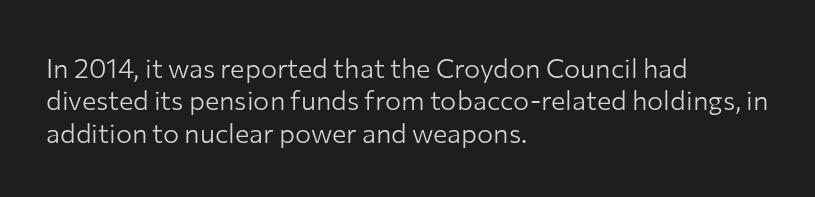
Q: Is the text bold? A: No.
Q: Is the text italic (slanted)? A: No, it is upright.
Q: Is the text underlined? A: No.
Q: How is the paragraph aligned? A: Left-aligned.
Q: Is the spacing between letters normal or unusually wide? A: Normal.
